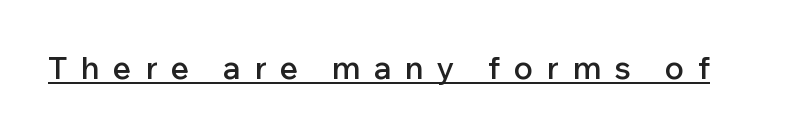
Posture: upright roman. Set as a demibold, roughly 600 on the weight scale. Inter-character spacing is expanded well beyond the font's built-in metrics. This rendering features underlined lettering.
